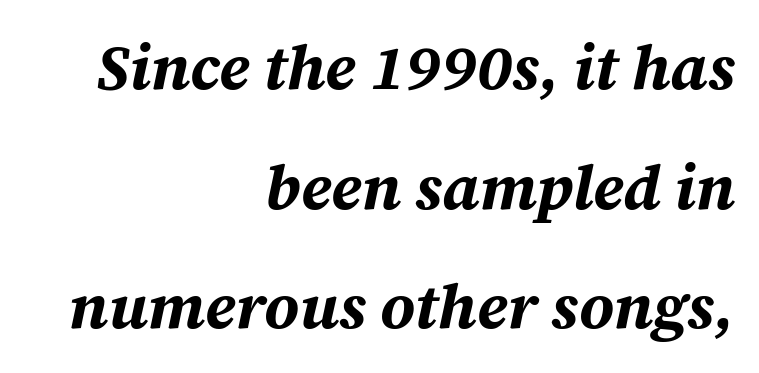
The image shows 63 px bold type, italic (leaning right); set right-aligned, loose line spacing (1.9x), normal letter spacing, not underlined; medium stroke contrast and a medium x-height.
